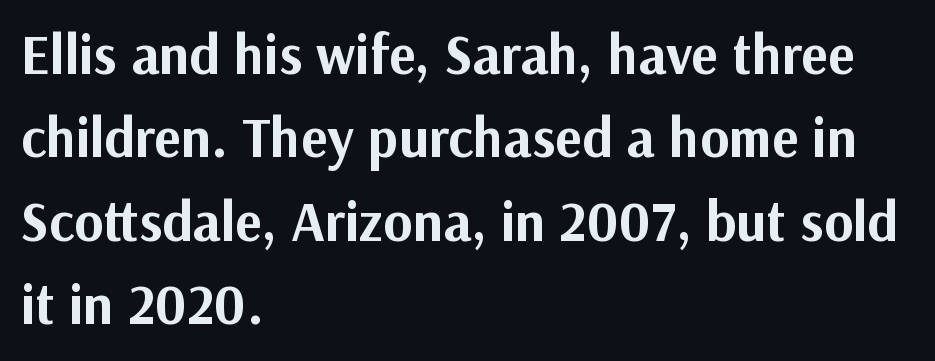
Check under the words: just untouched page. The type family on display is of the sans-serif kind. No extra tracking has been applied to these lines. Summary of weight: heavy, a full bold. Posture: straight, roman, zero tilt. Each letter keeps its own natural width here, so spacing adapts to shape.
